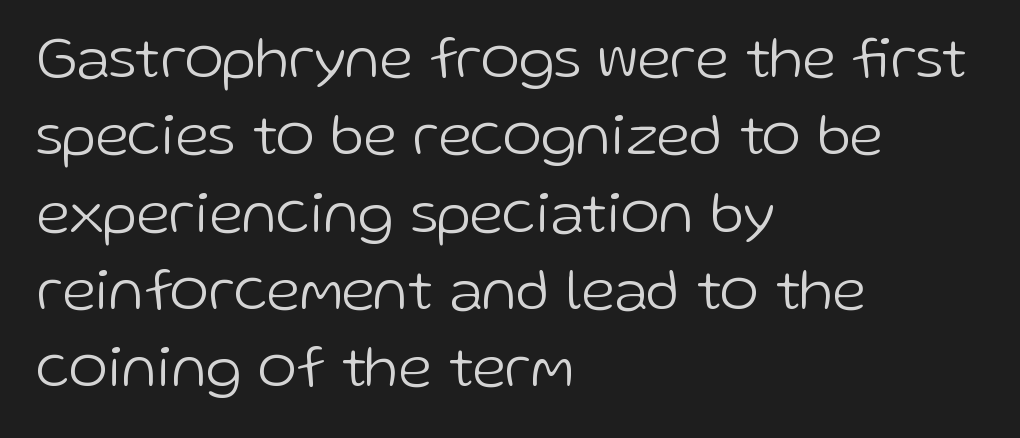
The lettering stays uniformly vertical, giving the passage a roman look. Bold? No — there's no thickening of the strokes. Is this a fixed-width face? No — the glyphs have proportional, varying widths. Here the glyphs are tracked normally, forming tight word shapes. What's the leading like? Ordinary, nothing unusual.
